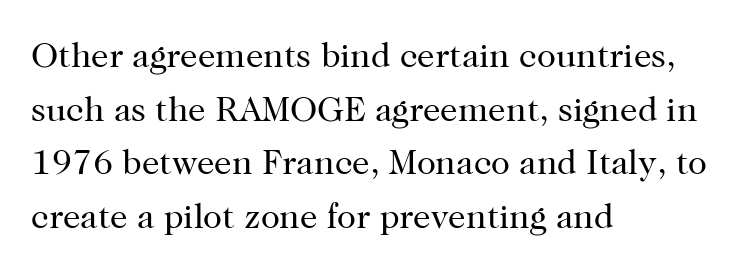
{"serif": "yes", "italic": "no", "bold": "no", "weight": "regular", "width": "normal", "stroke_contrast": "high", "x_height": "medium", "monospaced": "no", "underline": "no", "align": "left", "line_spacing": "normal", "line_spacing_ratio": 1.53, "letter_spacing": "normal", "letter_spacing_em": 0.0, "glyph_px": 35}
